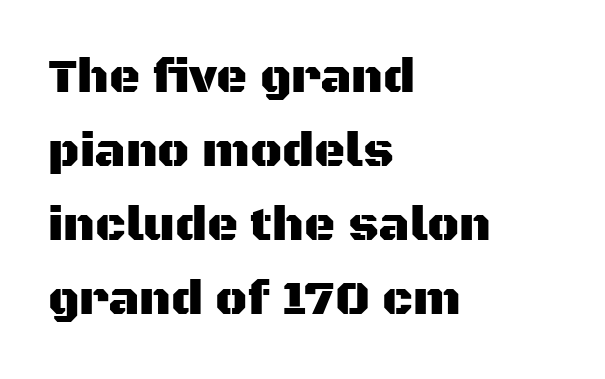
Q: Is the text italic (slanted)? A: No, it is upright.
Q: Is the typeface a serif or a sans-serif typeface? A: Sans-serif.
Q: Is the text underlined? A: No.
Q: How is the paragraph aligned? A: Left-aligned.
Q: Is the spacing between letters normal or unusually wide? A: Normal.
Q: Is the spacing between lines tight, normal or loose? A: Normal.
Q: Width (condensed, normal, or wide)? A: Normal.
Q: Stroke contrast? A: Medium.
Q: x-height? A: Large.
Q: Monospaced? A: No.
